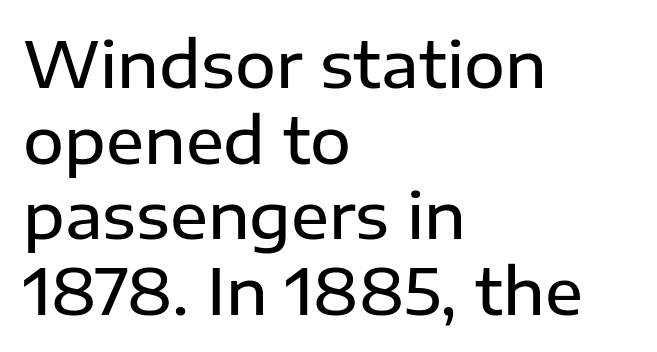
These lines are set flush left with a ragged right edge. A clean baseline with only descenders dipping below it. Spacing verdict: proportional, widths tailored to each character. The specimen reads as upright at a glance.
